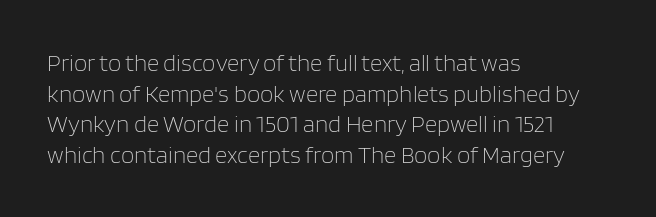
Is the type heavy? It reads as light-to-regular instead. Leftover space on each line is placed entirely after the last word. Characters follow at the spacing the type designer built in. The passage shown stacks its lines at a standard gap.
